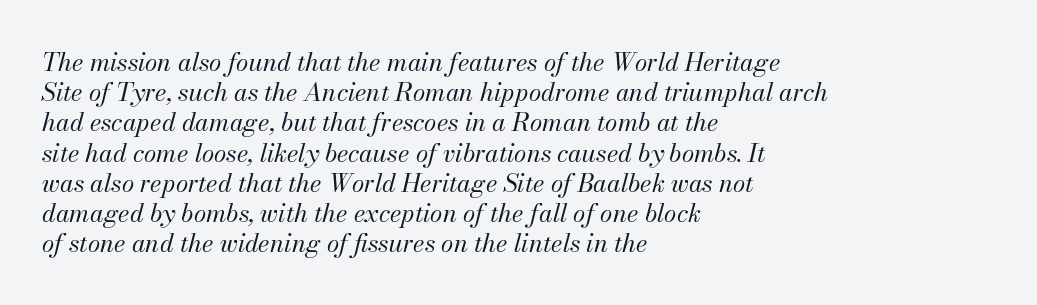
{"italic": "yes", "lean": "right", "slant_degrees": 13, "bold": "no", "underline": "no", "align": "left", "line_spacing_ratio": 1.21, "letter_spacing": "normal", "letter_spacing_em": 0.0, "glyph_px": 25}
